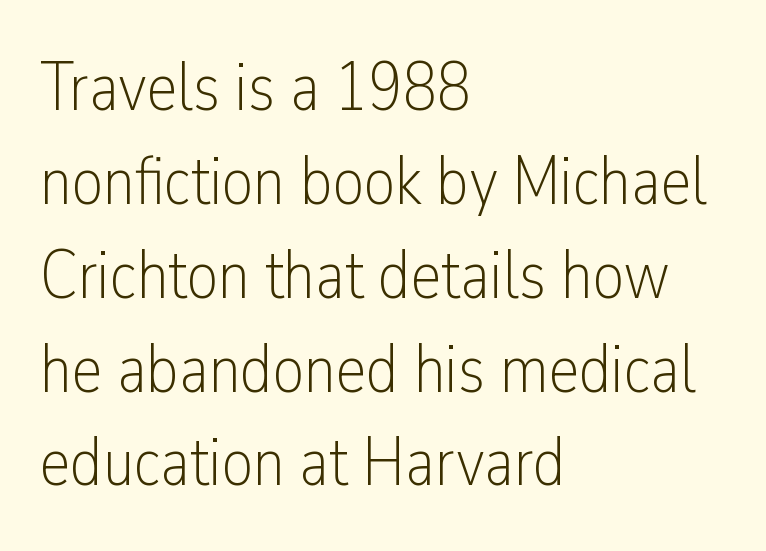
The image shows 69 px light, condensed sans-serif type, upright; set left-aligned, normal line spacing (1.36x), normal letter spacing, not underlined; low stroke contrast and a medium x-height.
